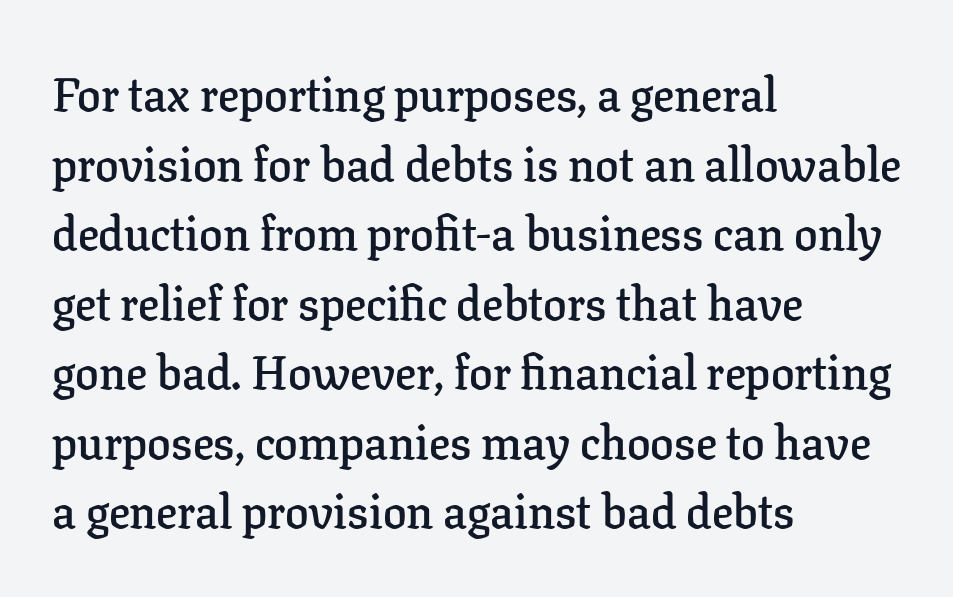
Style check: upright. Compared with a centered layout, this one pins lines to the left instead. Check the space under the baseline: it is left empty. The line-height multiplier appears to be the usual default. Here the designer chose a conventional face with non-uniform glyph widths. The glyphs in this specimen are seriffed.
